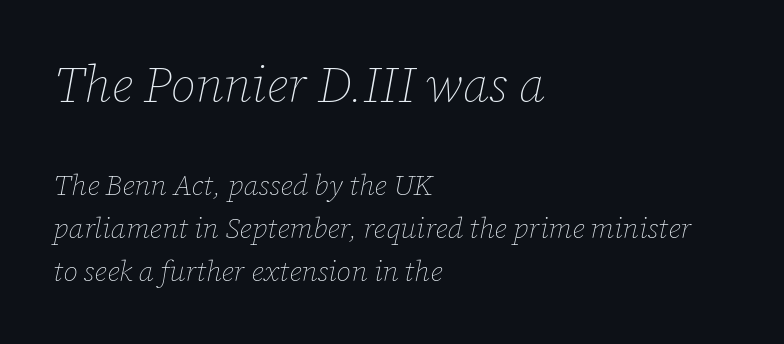
Is the lower block the larger one? No — the upper block carries the bigger type. The weight would be labelled regular, book, light, or lighter still. Designer's note — italics engaged. Decoration check: the copy has no underline. The passage is arranged the way most books set body copy — flush left.
